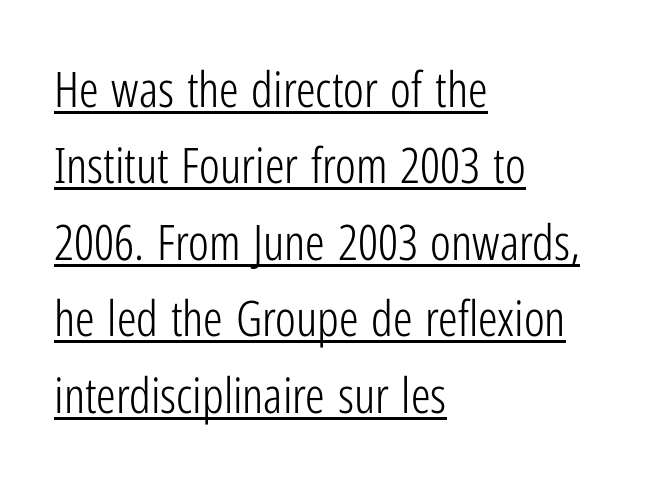
Q: Is the text bold? A: No.
Q: Is the text italic (slanted)? A: No, it is upright.
Q: Is the typeface a serif or a sans-serif typeface? A: Sans-serif.
Q: Is the text underlined? A: Yes.
Q: How is the paragraph aligned? A: Left-aligned.
Q: Is the spacing between letters normal or unusually wide? A: Normal.
Q: Is the spacing between lines tight, normal or loose? A: Normal.
Q: Width (condensed, normal, or wide)? A: Condensed.
Q: Stroke contrast? A: Low.
Q: x-height? A: Medium.
Q: Monospaced? A: No.
